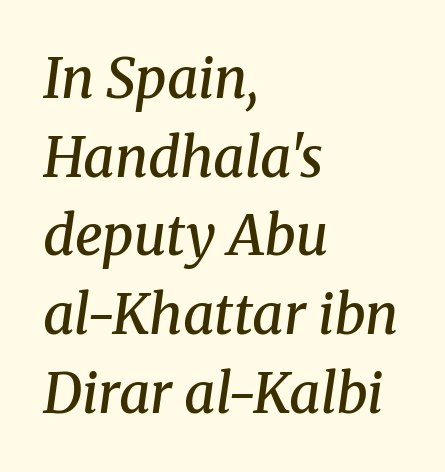
The image shows 55 px semibold serif type, italic (leaning right); set left-aligned, normal line spacing (1.43x), normal letter spacing, not underlined; medium stroke contrast and a medium x-height.
